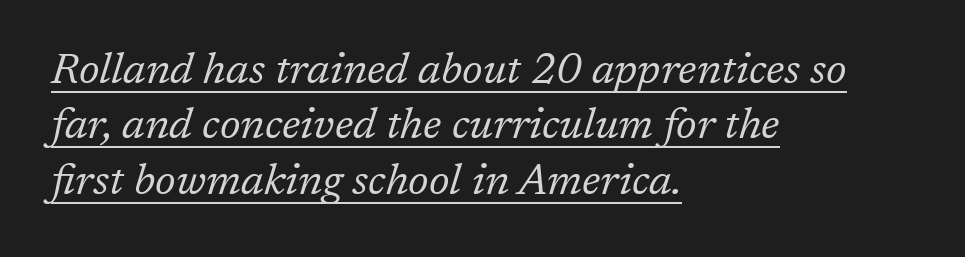
The image shows 43 px regular-weight serif type, italic (leaning right); set left-aligned, normal line spacing (1.29x), normal letter spacing, underlined; low stroke contrast and a medium x-height.
